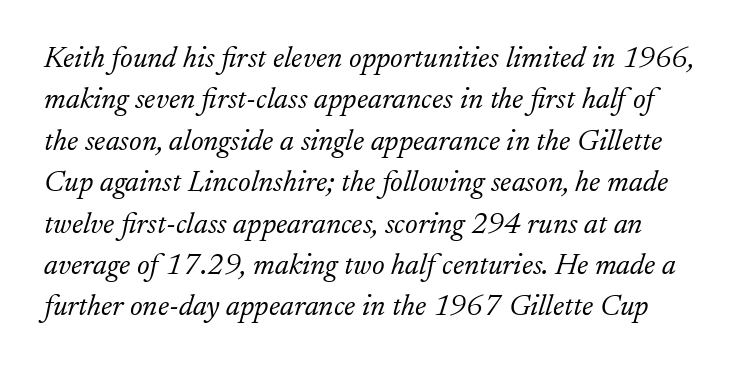
Q: Is the text bold? A: No.
Q: Is the text italic (slanted)? A: Yes, it leans right by about 17 degrees.
Q: Is the typeface a serif or a sans-serif typeface? A: Serif.
Q: Is the text underlined? A: No.
Q: Is the spacing between letters normal or unusually wide? A: Normal.
Q: Is the spacing between lines tight, normal or loose? A: Normal.
Q: Width (condensed, normal, or wide)? A: Normal.
Q: Stroke contrast? A: Low.
Q: x-height? A: Small.
Q: Monospaced? A: No.
